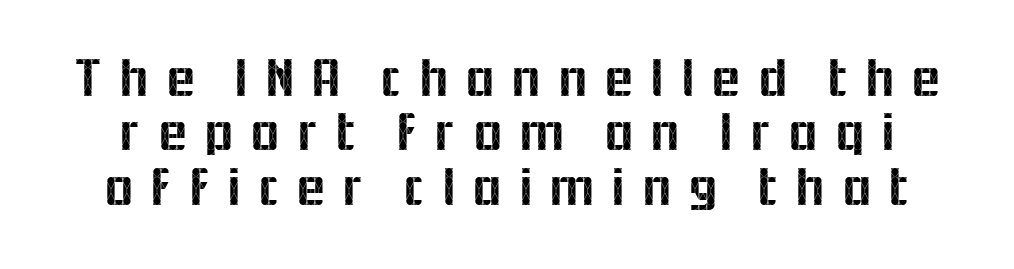
Decoration check: the copy has no underline. The passage shown stacks its lines with hardly any gap. The characters display no serif detailing; their extremities are plain. Every character sits straight up, as roman type does.
